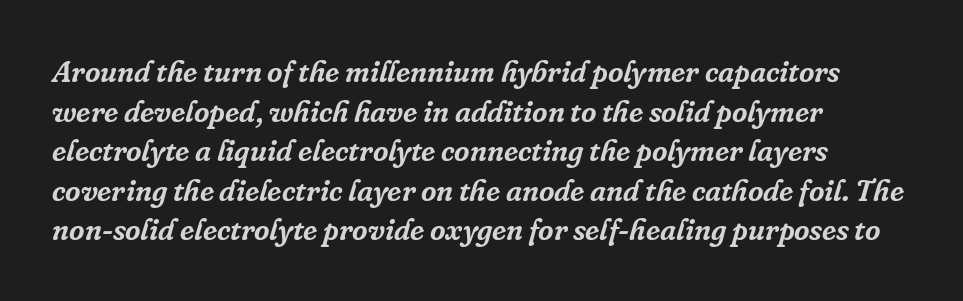
The rows are spaced the way most documents space them. The rendering uses natural spacing where letterforms have individual widths. Descender tails drop into unmarked territory. The passage is arranged the way most books set body copy — flush left. The letterforms sit shoulder to shoulder at normal distance.
